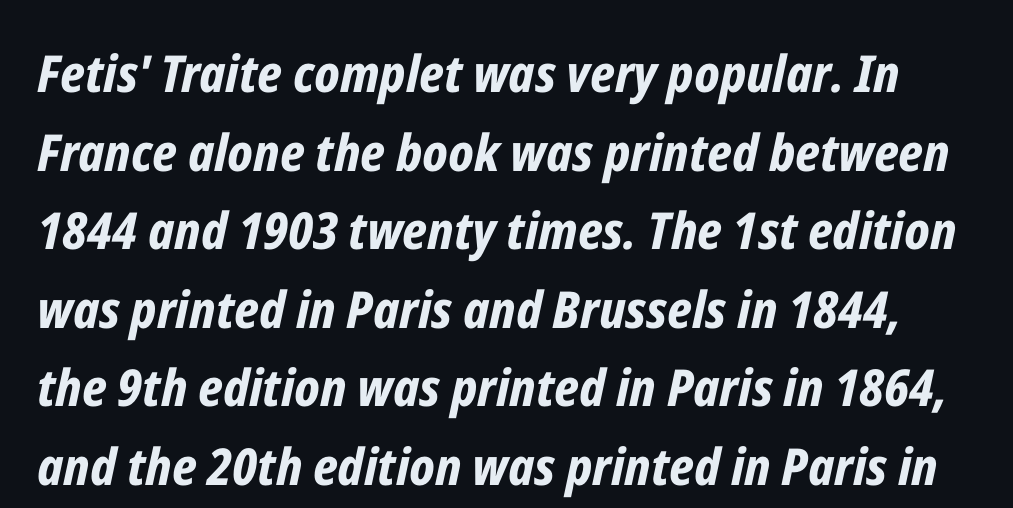
Q: Is the text bold? A: Yes.
Q: Is the text italic (slanted)? A: Yes, it leans right by about 12 degrees.
Q: Is the text underlined? A: No.
Q: Is the spacing between letters normal or unusually wide? A: Normal.
Q: Is the spacing between lines tight, normal or loose? A: Normal.
Q: Width (condensed, normal, or wide)? A: Condensed.
Q: Stroke contrast? A: Low.
Q: x-height? A: Medium.
Q: Monospaced? A: No.
